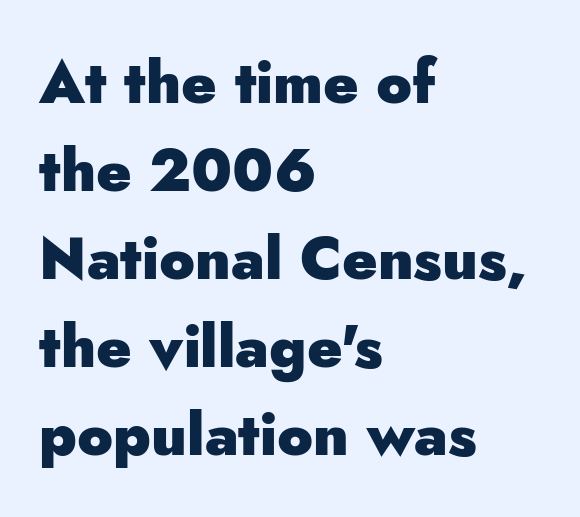
Compared with typical body copy, the letter spacing here is the same. These lines stack with their left ends in a neat column. Note the varied advance widths — an 'i' is clearly narrower than an 'm'. The line-height multiplier appears to be the usual default.
